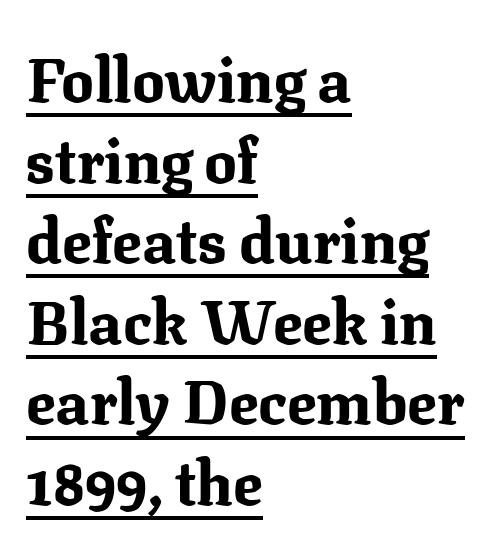
The image shows 61 px bold serif type, upright; set left-aligned, normal line spacing (1.32x), normal letter spacing, underlined; medium stroke contrast and a medium x-height.
